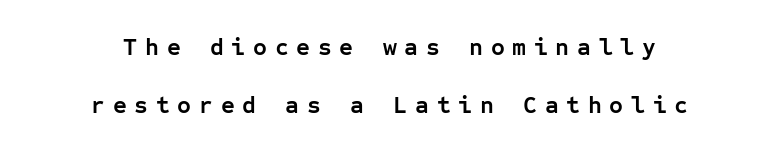
The image shows 24 px bold type, upright; set centered, loose line spacing (2.42x), unusually wide letter spacing (+0.32 em), not underlined.
